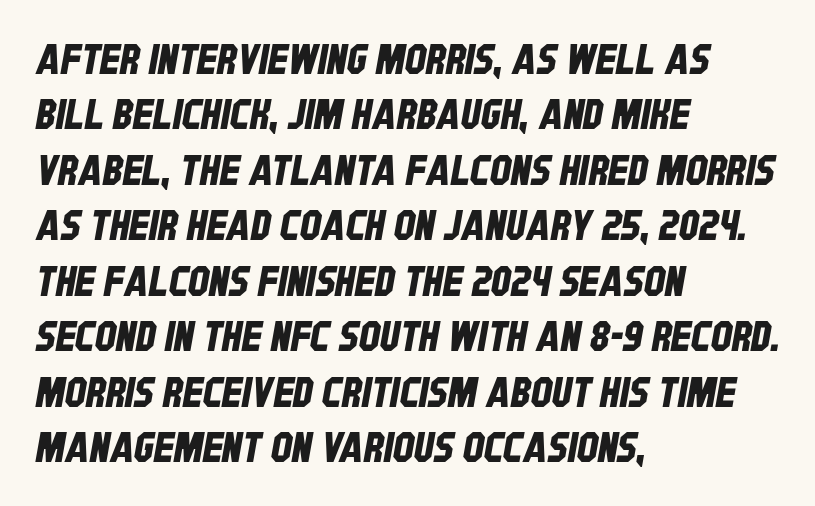
Q: Is the typeface a serif or a sans-serif typeface? A: Sans-serif.
Q: Is the text underlined? A: No.
Q: How is the paragraph aligned? A: Left-aligned.
Q: Is the spacing between letters normal or unusually wide? A: Normal.
Q: Is the spacing between lines tight, normal or loose? A: Normal.
Q: Width (condensed, normal, or wide)? A: Condensed.
Q: Stroke contrast? A: Low.
Q: x-height? A: Large.
Q: Monospaced? A: No.
